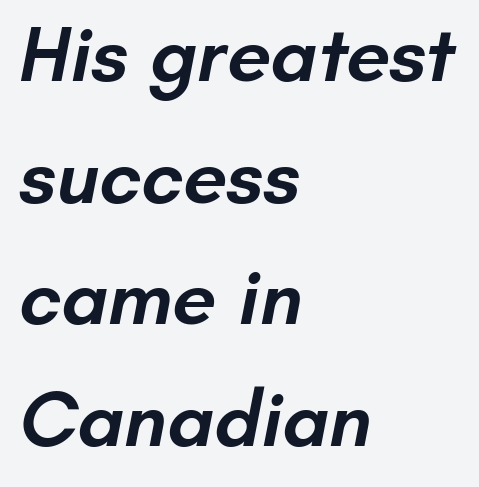
The passage is arranged the way most books set body copy — flush left. Regarding serifs, this sample does without them. Is this a fixed-width face? No — the glyphs have proportional, varying widths. Typesetter's note: demi weight, one step under bold. Honestly, the letter spacing is just normal — you wouldn't notice it. What's the leading like? Ordinary, nothing unusual.
